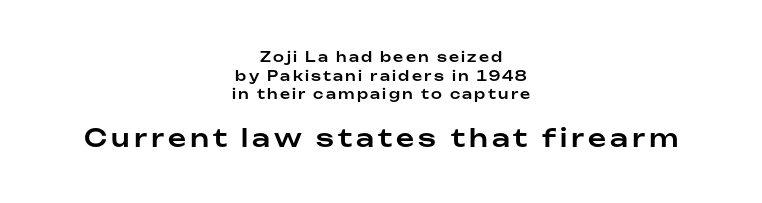
Posture: upright roman. This rendering features lettering with no underline. Rows of type keep a routine distance in the vertical direction. The following chunk of copy outweighs the initial chunk in type size.
